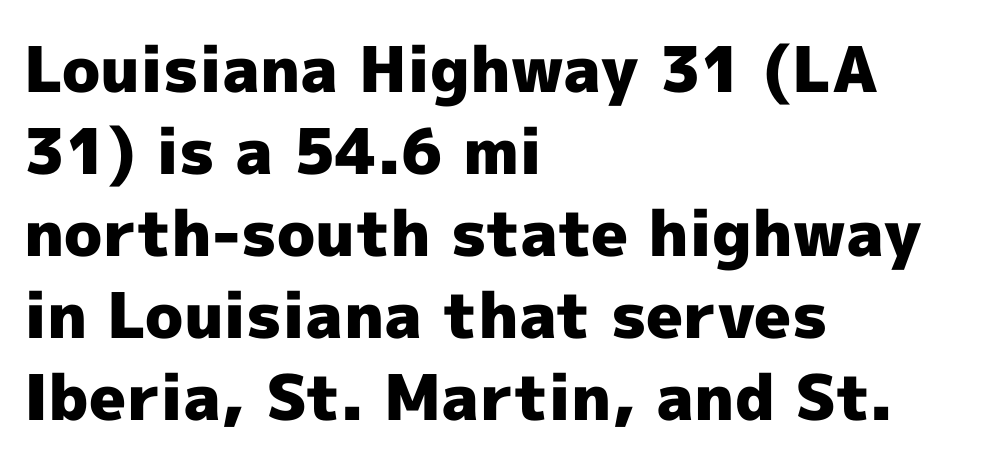
The image shows 63 px heavy sans-serif type, upright; set left-aligned, normal line spacing (1.3x), normal letter spacing, not underlined; a medium x-height.
